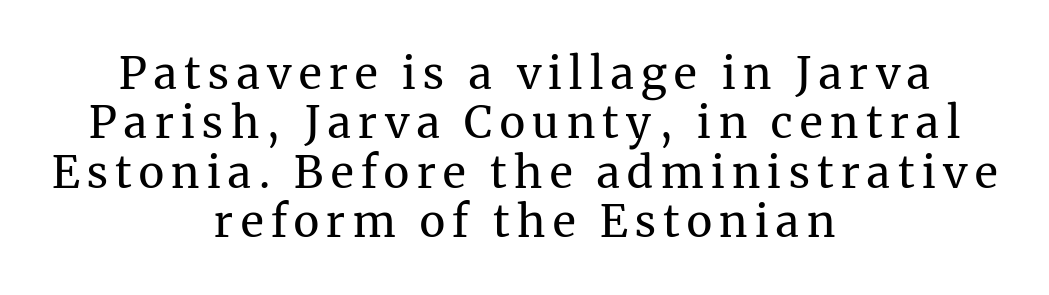
A typesetter would label this face a serif. Rule under the text: the space is simply empty. This rendering uses center alignment, leaving both contours irregular but symmetric. Spacing verdict: proportional, widths tailored to each character. Posture: vertical. The strokes are not fattened; the text isn't bold.
